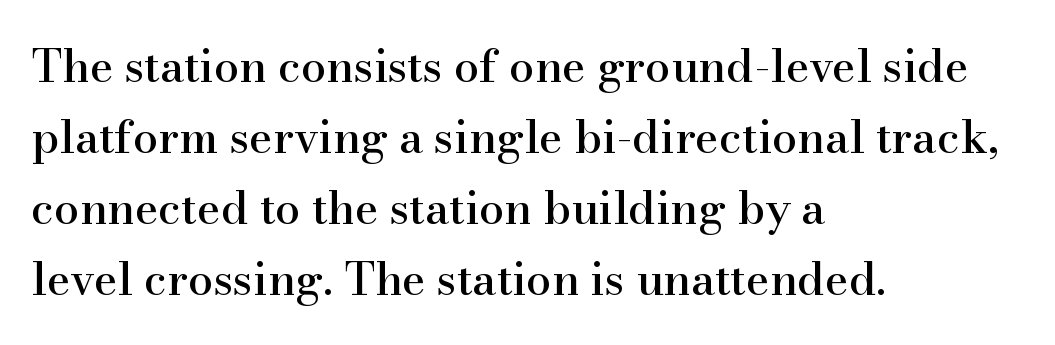
Q: Is the text italic (slanted)? A: No, it is upright.
Q: Is the typeface a serif or a sans-serif typeface? A: Serif.
Q: Is the text underlined? A: No.
Q: How is the paragraph aligned? A: Left-aligned.
Q: Is the spacing between letters normal or unusually wide? A: Normal.
Q: Is the spacing between lines tight, normal or loose? A: Normal.
Q: Width (condensed, normal, or wide)? A: Normal.
Q: Stroke contrast? A: High.
Q: x-height? A: Small.
Q: Monospaced? A: No.
